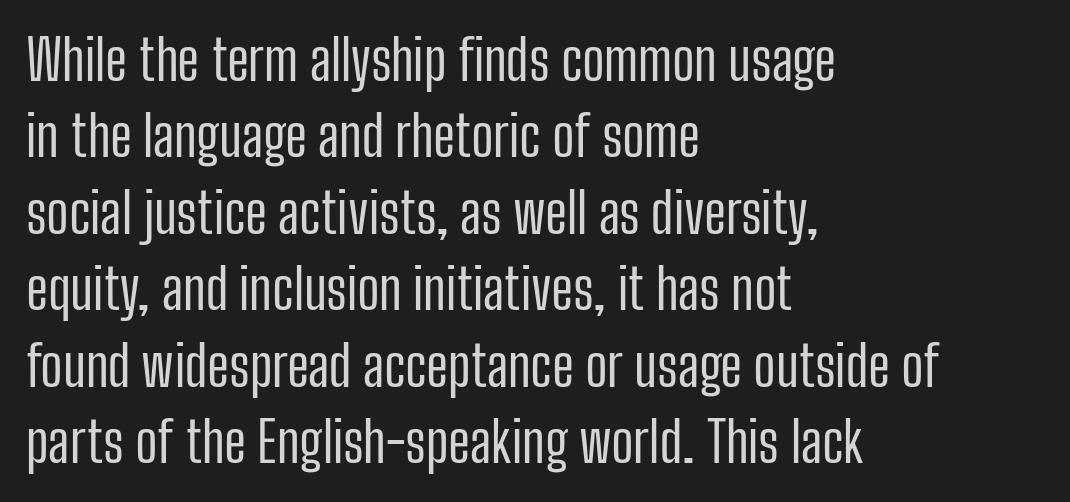
Left-aligned paragraph, ragged on the right. Underline: absent. Posture: vertical. What stands out about the letter spacing? Nothing — it is the standard amount. On a weight scale, this lands at 450 or below. Regarding leading, the lines here are spaced in the standard way.
